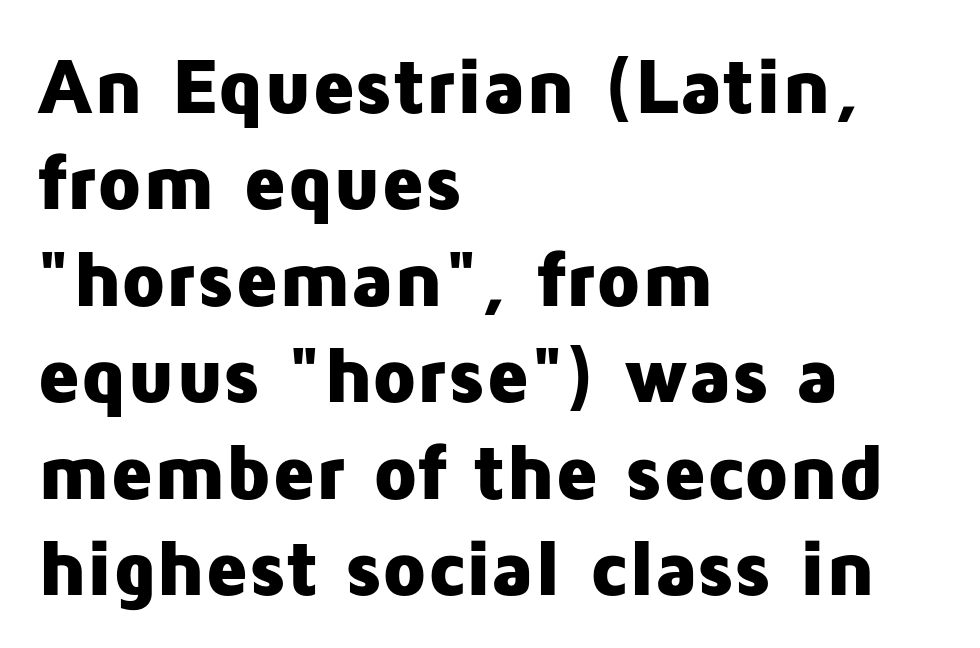
Q: Is the text bold? A: Yes.
Q: Is the text italic (slanted)? A: No, it is upright.
Q: Is the typeface a serif or a sans-serif typeface? A: Sans-serif.
Q: Is the text underlined? A: No.
Q: How is the paragraph aligned? A: Left-aligned.
Q: Is the spacing between letters normal or unusually wide? A: Normal.
Q: Width (condensed, normal, or wide)? A: Normal.
Q: Stroke contrast? A: Low.
Q: x-height? A: Medium.
Q: Monospaced? A: No.
